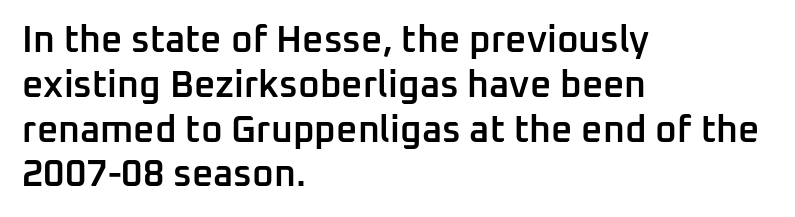
The image shows 37 px semibold sans-serif type, upright; set left-aligned, line spacing 1.21x, normal letter spacing, not underlined; low stroke contrast and a medium x-height.
